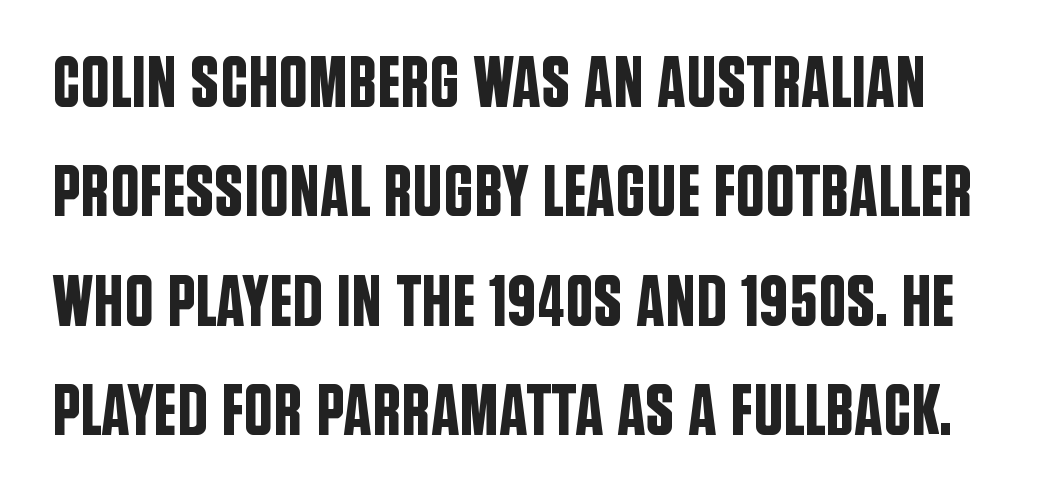
Q: Is the text italic (slanted)? A: No, it is upright.
Q: Is the typeface a serif or a sans-serif typeface? A: Sans-serif.
Q: Is the text underlined? A: No.
Q: Is the spacing between letters normal or unusually wide? A: Normal.
Q: Is the spacing between lines tight, normal or loose? A: Normal.
Q: Width (condensed, normal, or wide)? A: Condensed.
Q: Stroke contrast? A: Low.
Q: x-height? A: Large.
Q: Monospaced? A: No.
